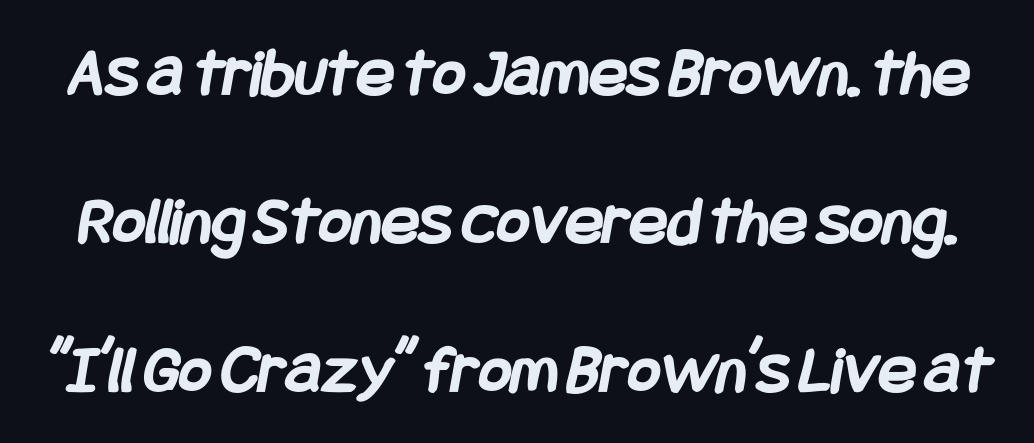
Q: Is the text bold? A: Yes.
Q: Is the typeface a serif or a sans-serif typeface? A: Sans-serif.
Q: Is the text underlined? A: No.
Q: Is the spacing between letters normal or unusually wide? A: Normal.
Q: Is the spacing between lines tight, normal or loose? A: Loose.
Q: Width (condensed, normal, or wide)? A: Condensed.
Q: Stroke contrast? A: Low.
Q: x-height? A: Large.
